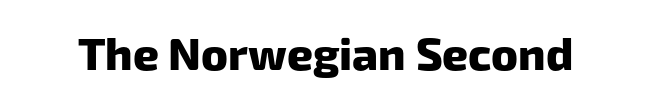
Q: Is the text bold? A: Yes.
Q: Is the typeface a serif or a sans-serif typeface? A: Sans-serif.
Q: Is the text underlined? A: No.
Q: Is the spacing between letters normal or unusually wide? A: Normal.
Q: Width (condensed, normal, or wide)? A: Normal.
Q: Stroke contrast? A: Low.
Q: x-height? A: Medium.
Q: Monospaced? A: No.
